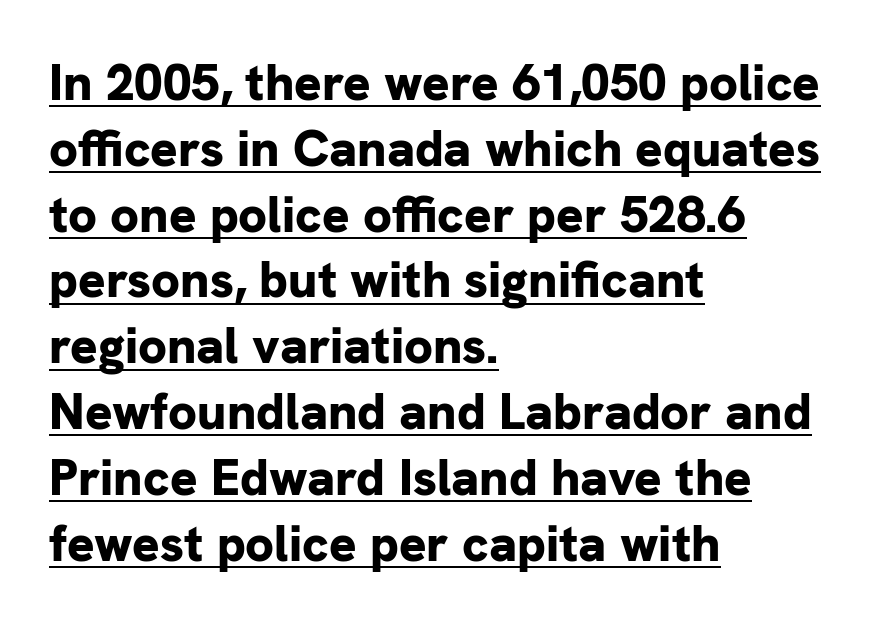
Q: Is the text bold? A: Yes.
Q: Is the text italic (slanted)? A: No, it is upright.
Q: Is the typeface a serif or a sans-serif typeface? A: Sans-serif.
Q: Is the text underlined? A: Yes.
Q: How is the paragraph aligned? A: Left-aligned.
Q: Is the spacing between letters normal or unusually wide? A: Normal.
Q: Is the spacing between lines tight, normal or loose? A: Normal.
Q: Width (condensed, normal, or wide)? A: Normal.
Q: Stroke contrast? A: Low.
Q: x-height? A: Medium.
Q: Monospaced? A: No.
